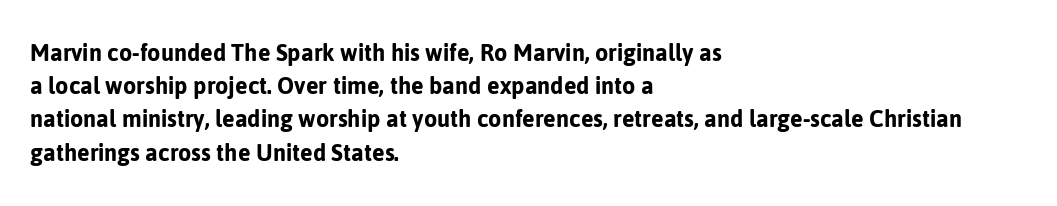
Every row of glyphs begins at an identical x-position on the left. These lines were composed using upright roman letters. Standard letterfit; no display-style spreading of the glyphs. The glyphs are unaccompanied by any horizontal stroke below them.
